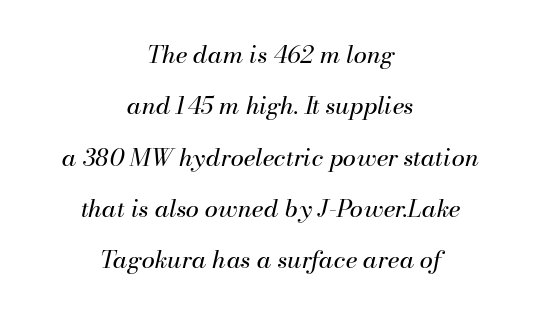
Leading is clearly above the norm, producing a sparse column. No extra tracking has been applied to these lines. Each row of text sits above clean, open space. Quick note: italic. Notice how the passage keeps no hard edge, just a central spine. No extra ink here — the face is not bold.
